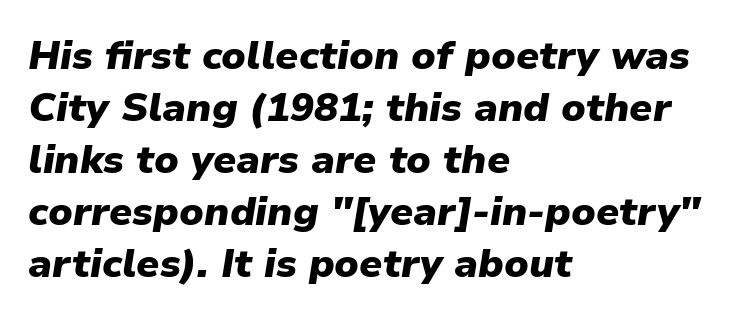
The typesetting leans heavy: a genuine bold. Where is the straight margin? On the left. The axis of the letterforms is tilted away from vertical. The zone under the glyphs is completely vacant. How are the letters spaced? Ordinarily, with no added tracking.
